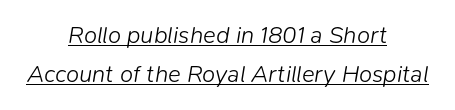
Q: Is the text bold? A: No.
Q: Is the text italic (slanted)? A: Yes, it leans right by about 9 degrees.
Q: Is the text underlined? A: Yes.
Q: How is the paragraph aligned? A: Centered.
Q: Is the spacing between letters normal or unusually wide? A: Normal.
Q: Is the spacing between lines tight, normal or loose? A: Normal.
